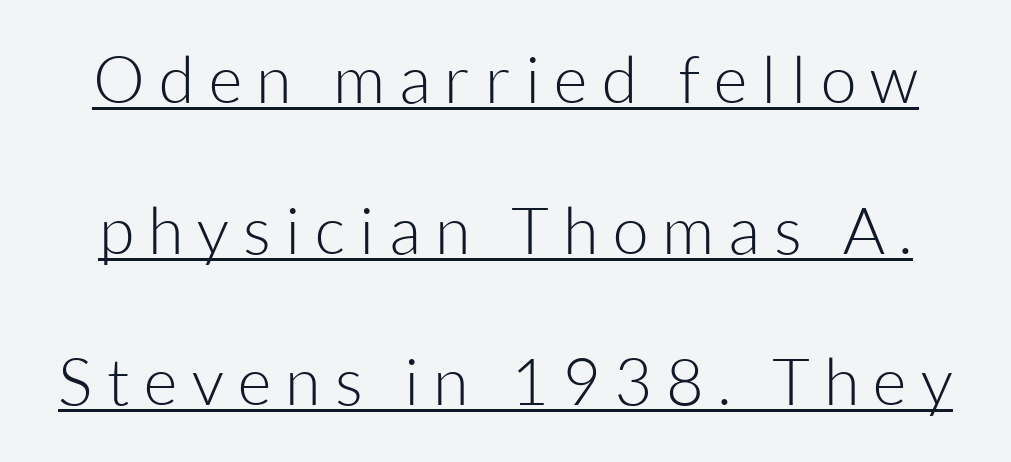
{"serif": "no", "italic": "no", "bold": "no", "weight": "light", "width": "normal", "stroke_contrast": "low", "x_height": "medium", "monospaced": "no", "underline": "yes", "line_spacing": "loose", "line_spacing_ratio": 2.32, "letter_spacing": "wide", "letter_spacing_em": 0.22, "glyph_px": 65}
